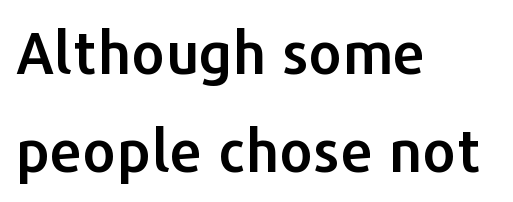
This rendering leaves character spacing at its baseline value. Interline gaps are of average width in this sample. No word sits above an underline. The passage shown is typeset with a sans-serif family. Unlike italic type, these characters show no tilt at all. The compositor pushed each line to the left boundary.
